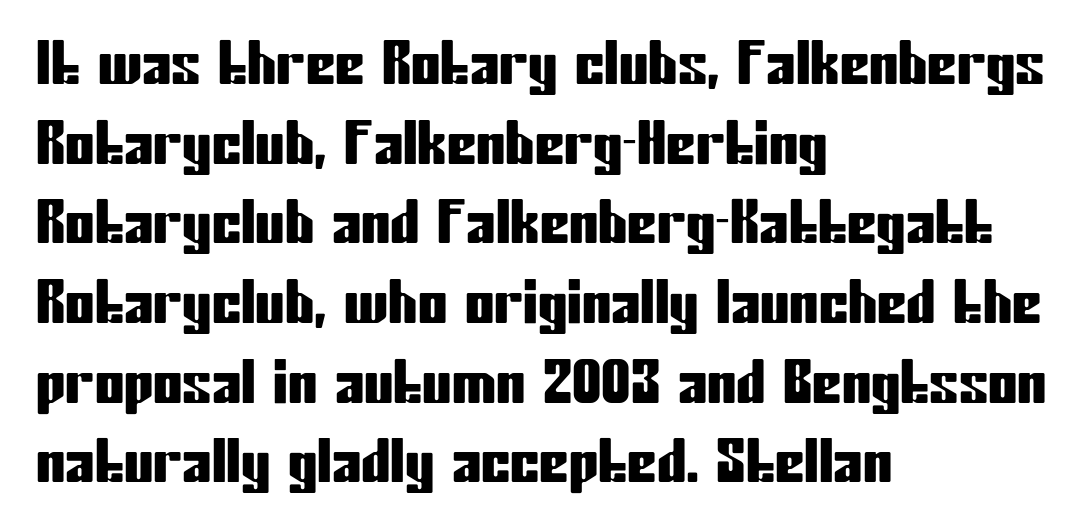
Q: Is the text italic (slanted)? A: No, it is upright.
Q: Is the typeface a serif or a sans-serif typeface? A: Sans-serif.
Q: Is the text underlined? A: No.
Q: How is the paragraph aligned? A: Left-aligned.
Q: Is the spacing between letters normal or unusually wide? A: Normal.
Q: Is the spacing between lines tight, normal or loose? A: Normal.
Q: Width (condensed, normal, or wide)? A: Condensed.
Q: Stroke contrast? A: Low.
Q: x-height? A: Medium.
Q: Monospaced? A: No.
